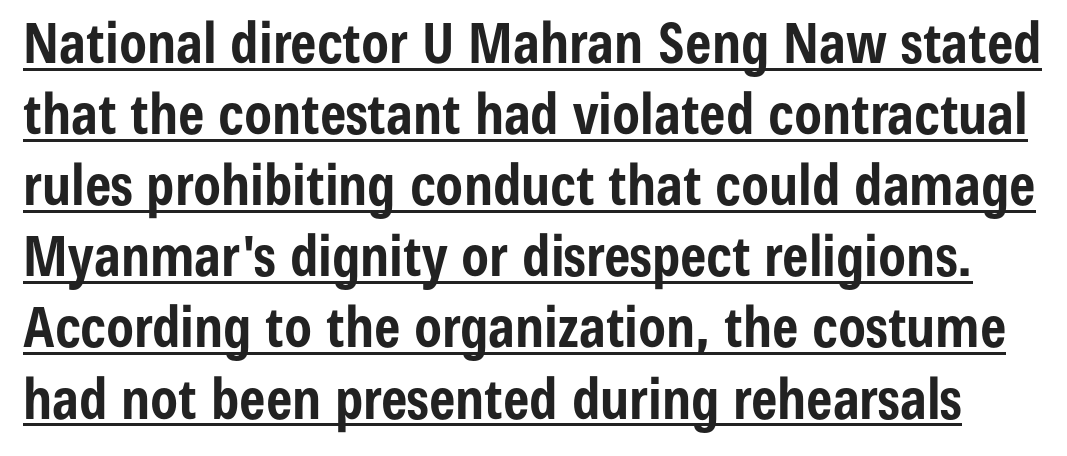
Q: Is the text bold? A: Yes.
Q: Is the text italic (slanted)? A: No, it is upright.
Q: Is the typeface a serif or a sans-serif typeface? A: Sans-serif.
Q: Is the text underlined? A: Yes.
Q: Is the spacing between letters normal or unusually wide? A: Normal.
Q: Is the spacing between lines tight, normal or loose? A: Normal.
Q: Width (condensed, normal, or wide)? A: Condensed.
Q: Stroke contrast? A: Low.
Q: x-height? A: Medium.
Q: Monospaced? A: No.
